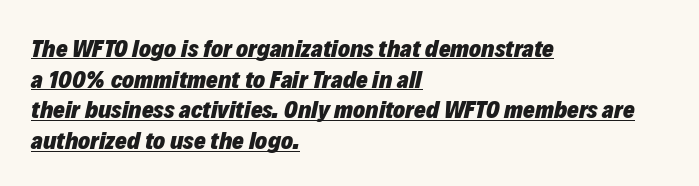
{"italic": "yes", "lean": "right", "slant_degrees": 12, "bold": "yes", "underline": "yes", "align": "left", "line_spacing_ratio": 1.23, "letter_spacing": "normal", "letter_spacing_em": 0.0, "glyph_px": 25}
